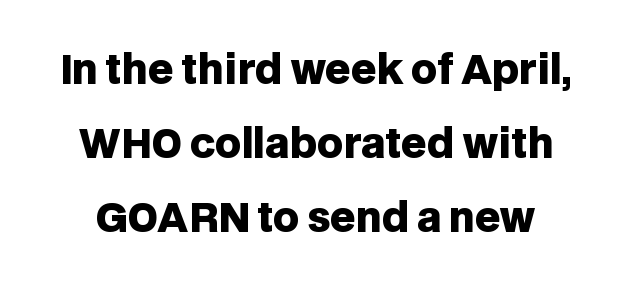
Observe the absence of serifs on each vertical stroke in this sample. The axis of the letterforms is exactly vertical. Here the designer chose a conventional face with non-uniform glyph widths. Clear beneath every line of the passage. The face used here has the dense, thick strokes of a bold. Compared with typical body copy, the letter spacing here is the same.
